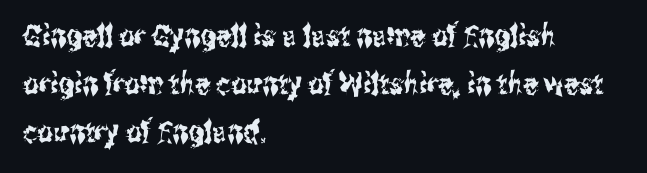
Q: Is the text italic (slanted)? A: No, it is upright.
Q: Is the typeface a serif or a sans-serif typeface? A: Sans-serif.
Q: Is the text underlined? A: No.
Q: How is the paragraph aligned? A: Left-aligned.
Q: Is the spacing between letters normal or unusually wide? A: Normal.
Q: Is the spacing between lines tight, normal or loose? A: Normal.
Q: Width (condensed, normal, or wide)? A: Condensed.
Q: Stroke contrast? A: Medium.
Q: x-height? A: Medium.
Q: Monospaced? A: No.
